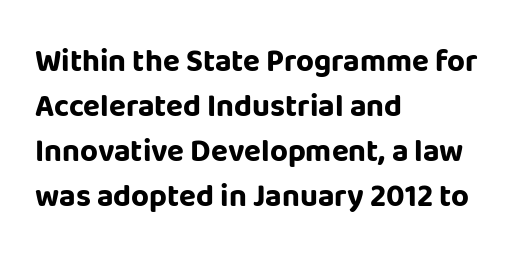
Q: Is the text bold? A: Yes.
Q: Is the text italic (slanted)? A: No, it is upright.
Q: Is the typeface a serif or a sans-serif typeface? A: Sans-serif.
Q: Is the text underlined? A: No.
Q: How is the paragraph aligned? A: Left-aligned.
Q: Is the spacing between letters normal or unusually wide? A: Normal.
Q: Is the spacing between lines tight, normal or loose? A: Normal.
Q: Width (condensed, normal, or wide)? A: Normal.
Q: Stroke contrast? A: Low.
Q: x-height? A: Large.
Q: Monospaced? A: No.
